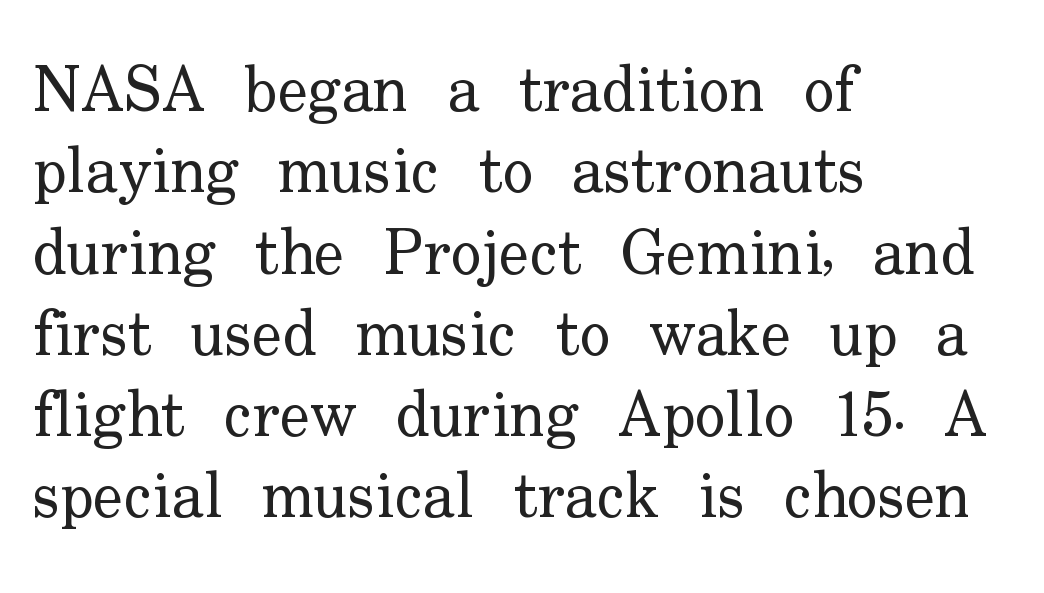
The image shows 64 px regular-weight serif type, upright; set left-aligned, normal line spacing (1.27x), normal letter spacing, not underlined; low stroke contrast and a small x-height.
